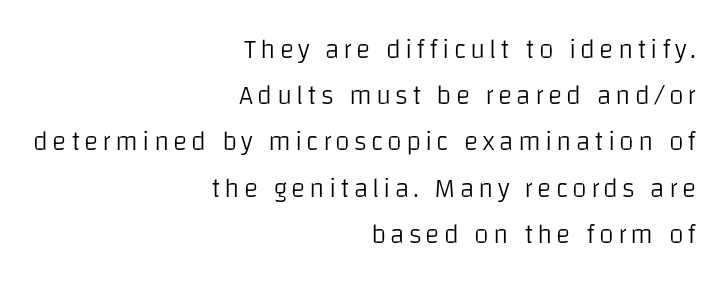
{"italic": "no", "bold": "no", "underline": "no", "align": "right", "line_spacing_ratio": 1.71, "glyph_px": 27}
